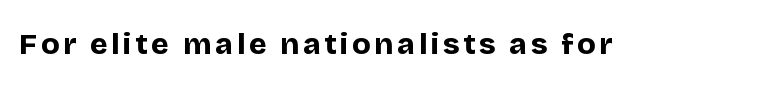
{"serif": "no", "italic": "no", "bold": "yes", "weight": "bold", "width": "normal", "stroke_contrast": "low", "x_height": "large", "monospaced": "no", "underline": "no", "glyph_px": 30}
